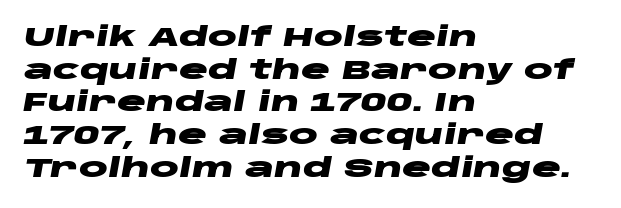
The image shows 27 px bold type, italic (leaning right); set left-aligned, line spacing 1.21x, normal letter spacing, not underlined.
